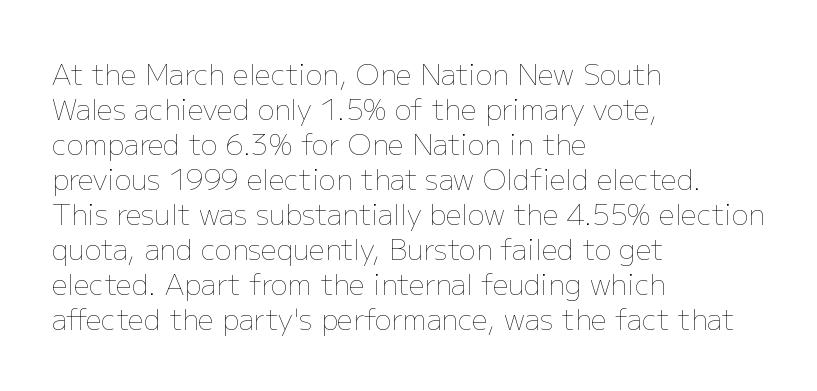
If you drew a line through each stem, it would be perfectly vertical. Inter-character spacing is left at the font's built-in metrics. A typesetter would call this leading conventional body-copy spacing. Which margin do the lines hug? The left one — the right edge is uneven. Vertical stems look standard width or narrower in stroke. Descenders are the only things crossing below the line.
